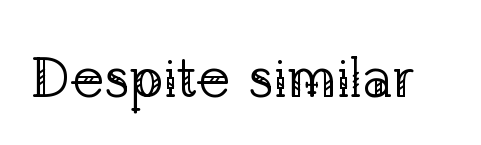
Q: Is the text bold? A: No.
Q: Is the text italic (slanted)? A: No, it is upright.
Q: Is the typeface a serif or a sans-serif typeface? A: Serif.
Q: Is the text underlined? A: No.
Q: Is the spacing between letters normal or unusually wide? A: Normal.
Q: Width (condensed, normal, or wide)? A: Normal.
Q: Stroke contrast? A: Low.
Q: x-height? A: Medium.
Q: Monospaced? A: No.
